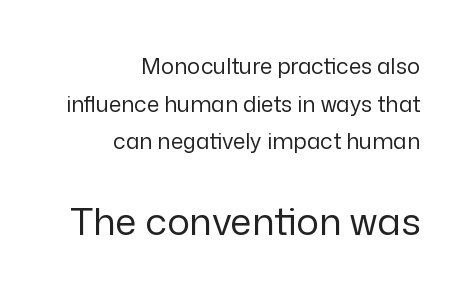
The lines are quadded right. A typesetter would call this proportional, since set widths differ per character. Words float on clear page, feet unadorned. The composition opens small and finishes big. The letters look calm and open, with moderate or lighter stems.
